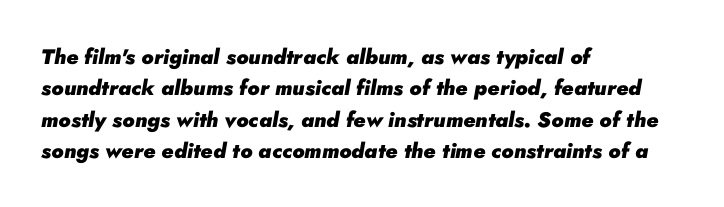
The passage shown leans; its letterforms are oblique. The rows are spaced the way most documents space them. These lines carry a lot of weight — the face is fully bold. Only glyphs here, with clear space below each row. These lines stack with their left ends in a neat column. The line texture is even and compact thanks to regular tracking.
